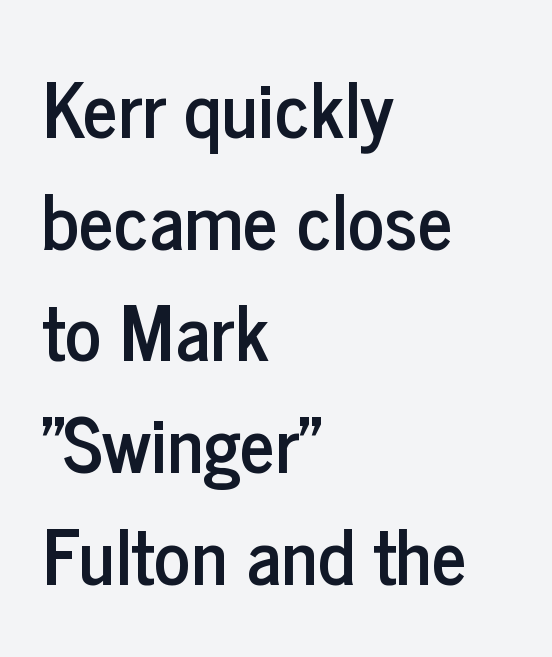
Q: Is the text italic (slanted)? A: No, it is upright.
Q: Is the typeface a serif or a sans-serif typeface? A: Sans-serif.
Q: Is the text underlined? A: No.
Q: How is the paragraph aligned? A: Left-aligned.
Q: Is the spacing between letters normal or unusually wide? A: Normal.
Q: Is the spacing between lines tight, normal or loose? A: Normal.
Q: Width (condensed, normal, or wide)? A: Condensed.
Q: Stroke contrast? A: Low.
Q: x-height? A: Medium.
Q: Monospaced? A: No.
